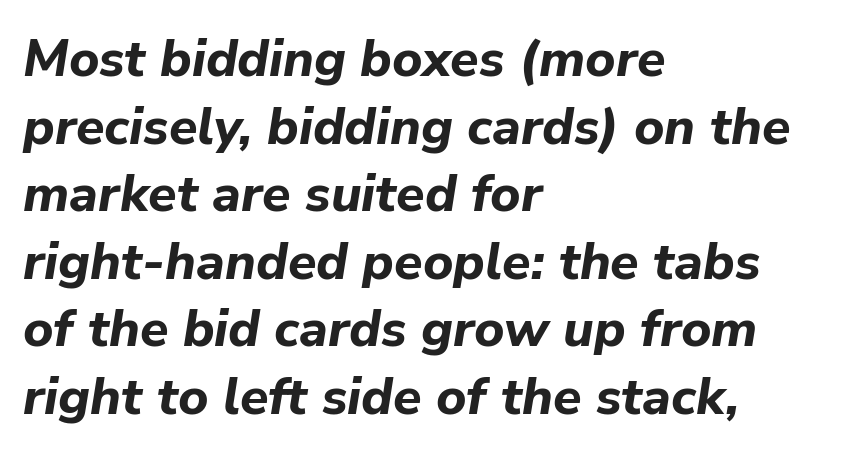
The gaps between neighbouring characters are ordinary and unremarkable. A bare baseline throughout the passage. The paragraph has a hard left edge and a soft right edge. A typesetter would call this proportional, since set widths differ per character.
